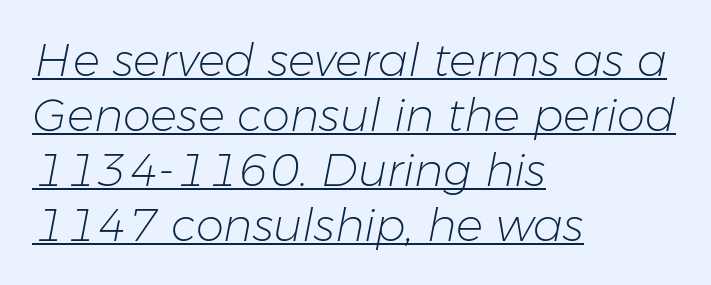
{"italic": "yes", "lean": "right", "slant_degrees": 11, "bold": "no", "weight": "light", "width": "normal", "stroke_contrast": "low", "x_height": "medium", "monospaced": "no", "underline": "yes", "align": "left", "line_spacing_ratio": 1.22, "letter_spacing": "normal", "letter_spacing_em": 0.0, "glyph_px": 45}
